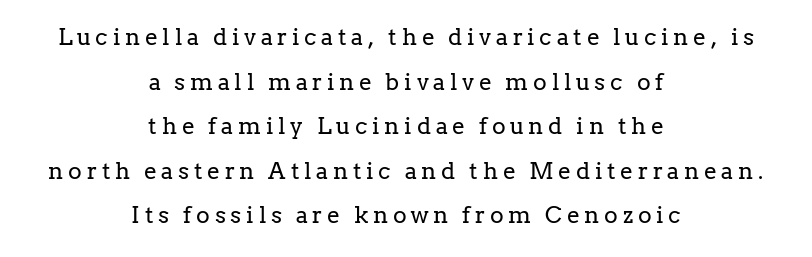
A clean baseline with only descenders dipping below it. Look at the tracking — it's clearly loosened, letters drifting apart. The characters are drawn with everyday or finer stroke widths. The font's upright variant was chosen for this text. Typeset on center — no edge is straight. Successive baselines arrive slowly, with a big drop between each.
